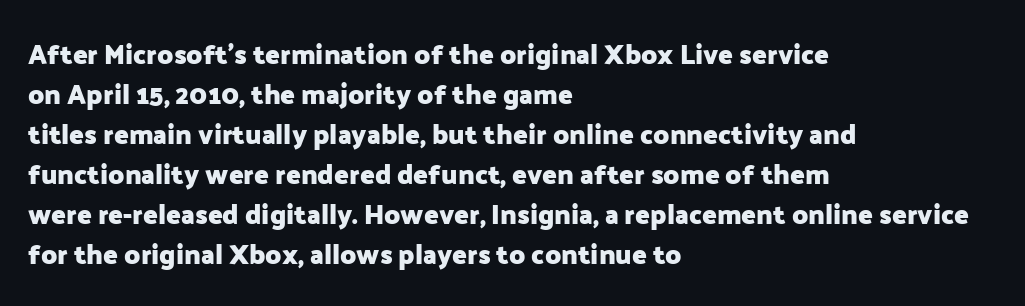
Q: Is the text bold? A: Yes.
Q: Is the text italic (slanted)? A: No, it is upright.
Q: Is the text underlined? A: No.
Q: How is the paragraph aligned? A: Left-aligned.
Q: Is the spacing between letters normal or unusually wide? A: Normal.
Q: Is the spacing between lines tight, normal or loose? A: Normal.
